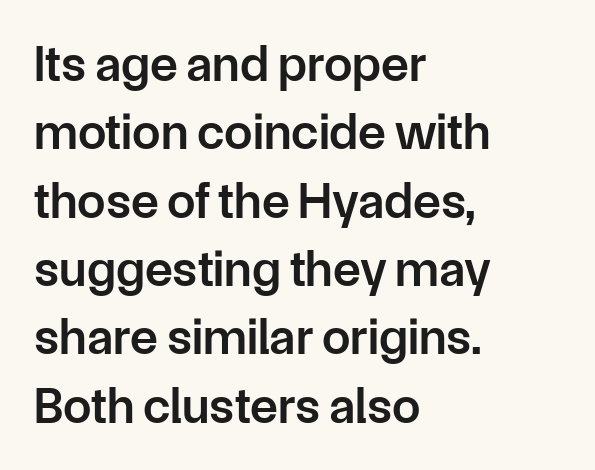
The image shows 51 px semibold sans-serif type, upright; set left-aligned, normal line spacing (1.34x), normal letter spacing, not underlined; low stroke contrast and a medium x-height.
